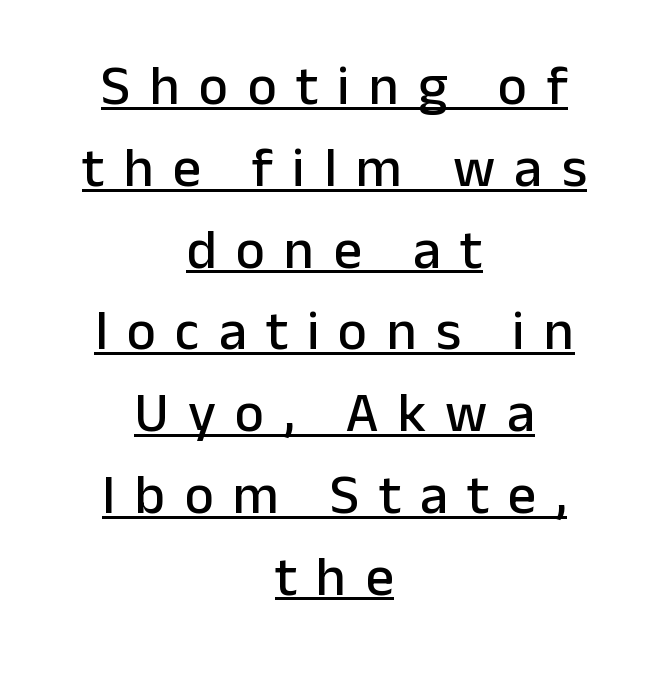
Reading down the column, the eye jumps a familiar distance to each next line. A centered setting, common on invitations and titles, is used for this passage. Ascenders rise straight up at ninety degrees. The face used here is a sans, in the tradition of grotesques and geometrics.
